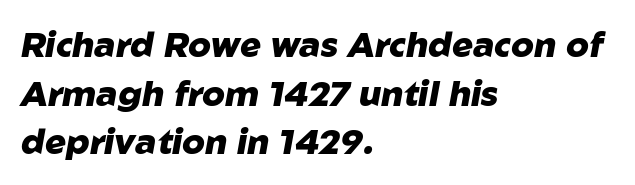
{"italic": "yes", "lean": "right", "slant_degrees": 10, "bold": "yes", "weight": "heavy", "width": "normal", "stroke_contrast": "low", "x_height": "medium", "monospaced": "no", "underline": "no", "align": "left", "line_spacing": "normal", "line_spacing_ratio": 1.39, "letter_spacing": "normal", "letter_spacing_em": 0.0, "glyph_px": 35}
